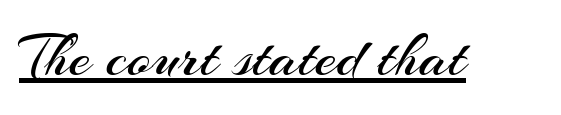
The image shows 61 px regular-weight sans-serif type; set normal letter spacing, underlined; medium stroke contrast and a small x-height.
